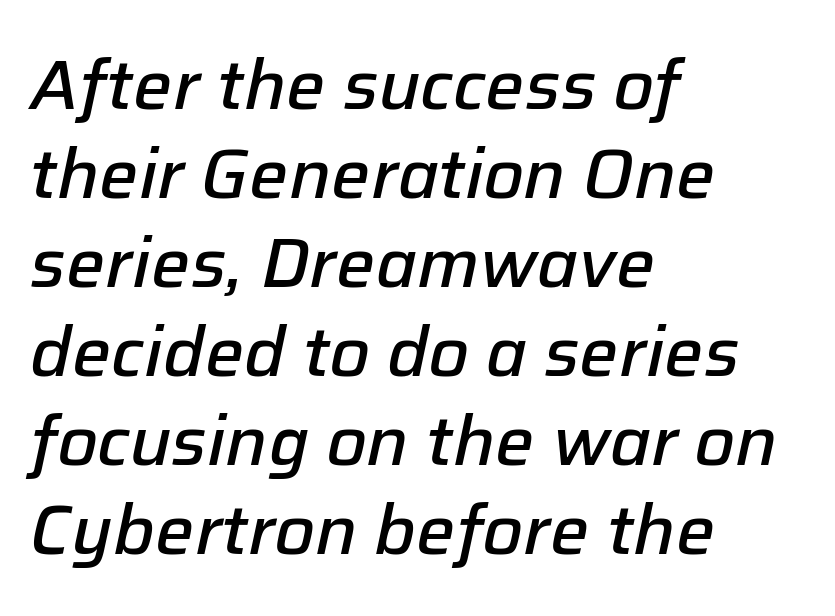
The gap between lines stays unmarked. You could not count columns in this text — the font is proportionally spaced. One-word summary of the alignment: left. Every letter is mildly thick-stroked: semibold rather than bold. When letters slant like this, we call the style italic. Spacing between characters is what you'd get straight out of the box.
